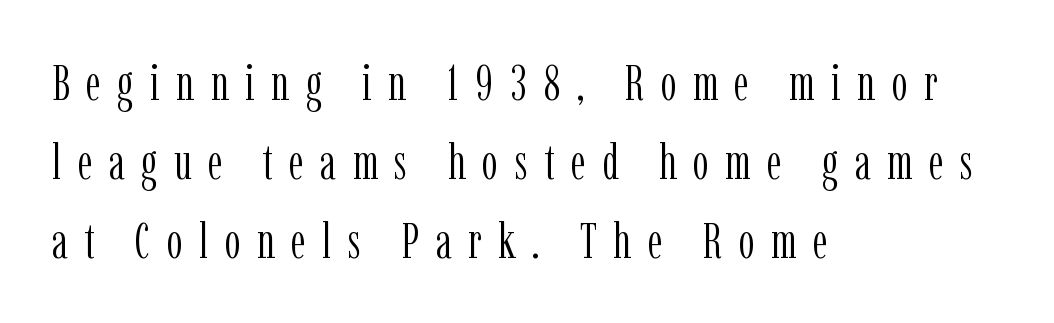
Q: Is the text bold? A: No.
Q: Is the text italic (slanted)? A: No, it is upright.
Q: Is the typeface a serif or a sans-serif typeface? A: Serif.
Q: Is the text underlined? A: No.
Q: How is the paragraph aligned? A: Left-aligned.
Q: Is the spacing between letters normal or unusually wide? A: Unusually wide.
Q: Is the spacing between lines tight, normal or loose? A: Normal.
Q: Width (condensed, normal, or wide)? A: Condensed.
Q: Stroke contrast? A: Low.
Q: x-height? A: Medium.
Q: Monospaced? A: No.
